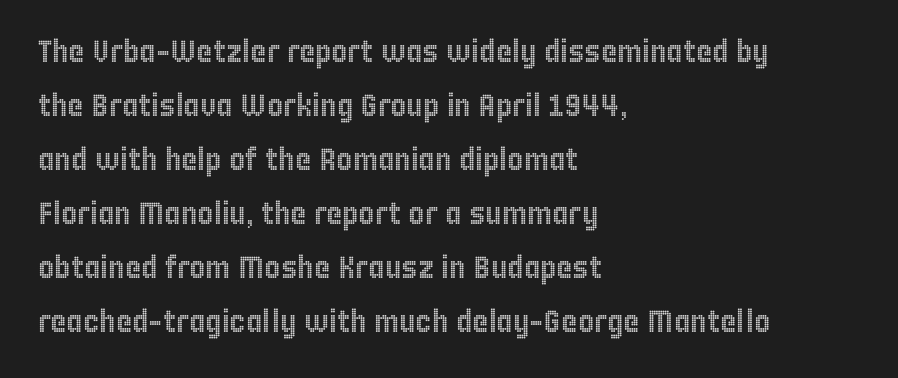
The rendering uses natural spacing where letterforms have individual widths. Clear beneath every line of the passage. One-word summary of the alignment: left. When letters stand straight like this, we call the style roman or upright.
